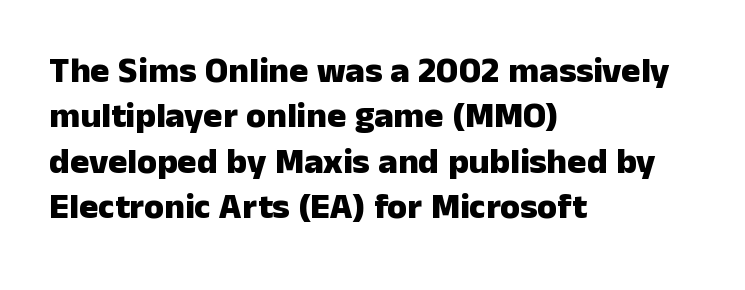
{"serif": "no", "italic": "no", "bold": "yes", "weight": "heavy", "width": "normal", "stroke_contrast": "low", "x_height": "medium", "monospaced": "no", "underline": "no", "align": "left", "line_spacing": "normal", "line_spacing_ratio": 1.26, "letter_spacing": "normal", "letter_spacing_em": 0.0, "glyph_px": 36}
